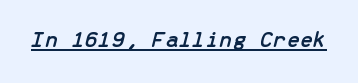
The image shows 24 px text type, italic (leaning right); set normal letter spacing, underlined.
